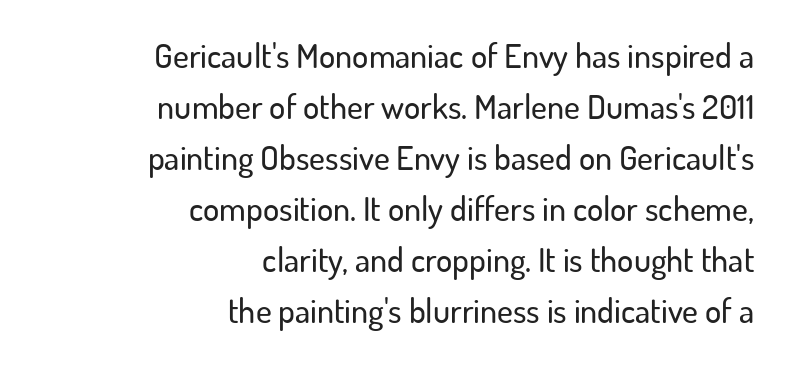
{"serif": "no", "italic": "no", "width": "normal", "stroke_contrast": "low", "x_height": "small", "monospaced": "no", "underline": "no", "align": "right", "line_spacing": "normal", "line_spacing_ratio": 1.5, "letter_spacing": "normal", "letter_spacing_em": 0.0, "glyph_px": 34}
